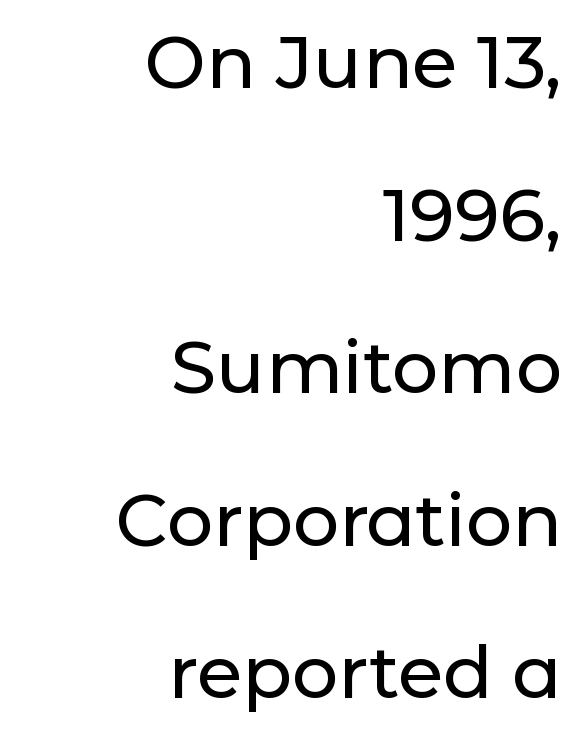
The image shows 73 px sans-serif type, upright; set right-aligned, loose line spacing (2.09x), normal letter spacing, not underlined; low stroke contrast and a medium x-height.
